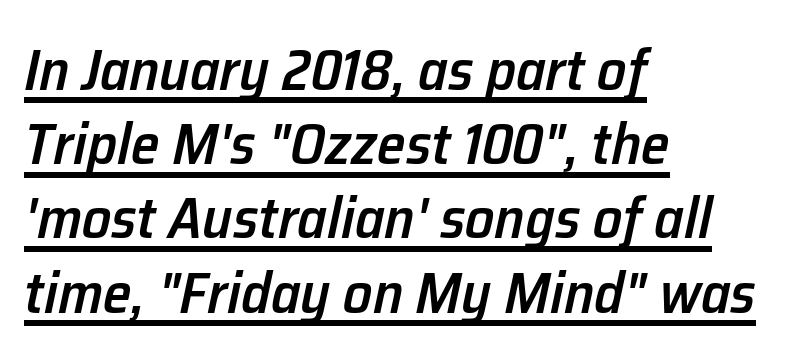
Q: Is the text bold? A: Semi-bold.
Q: Is the text italic (slanted)? A: Yes, it leans right by about 12 degrees.
Q: Is the text underlined? A: Yes.
Q: How is the paragraph aligned? A: Left-aligned.
Q: Is the spacing between letters normal or unusually wide? A: Normal.
Q: Is the spacing between lines tight, normal or loose? A: Normal.
Q: Width (condensed, normal, or wide)? A: Normal.
Q: Stroke contrast? A: Low.
Q: x-height? A: Medium.
Q: Monospaced? A: No.
